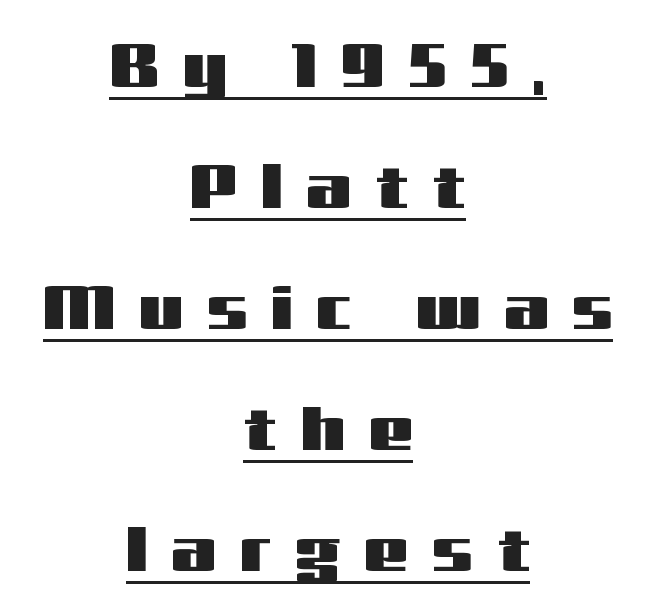
Spacing verdict: proportional, widths tailored to each character. Nope, no serifs anywhere on these letters. Notice how the passage keeps no hard edge, just a central spine. Italic: no, the glyphs are upright roman.
